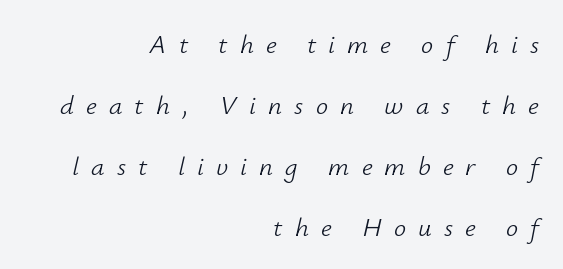
The image shows 27 px text type, italic (leaning right); set right-aligned, loose line spacing (2.26x), unusually wide letter spacing (+0.45 em), not underlined.
